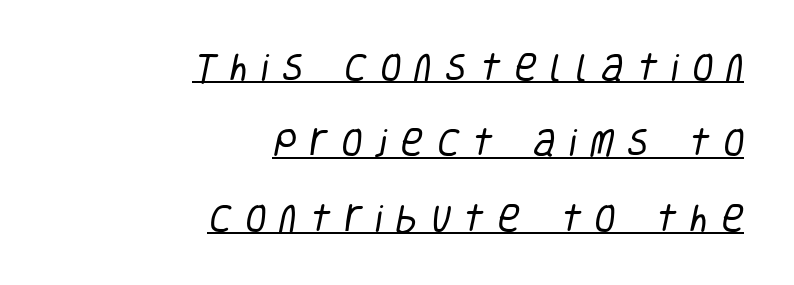
Q: Is the text bold? A: No.
Q: Is the typeface a serif or a sans-serif typeface? A: Sans-serif.
Q: Is the text underlined? A: Yes.
Q: How is the paragraph aligned? A: Right-aligned.
Q: Is the spacing between letters normal or unusually wide? A: Unusually wide.
Q: Is the spacing between lines tight, normal or loose? A: Loose.
Q: Width (condensed, normal, or wide)? A: Condensed.
Q: Stroke contrast? A: Low.
Q: x-height? A: Large.
Q: Monospaced? A: No.
